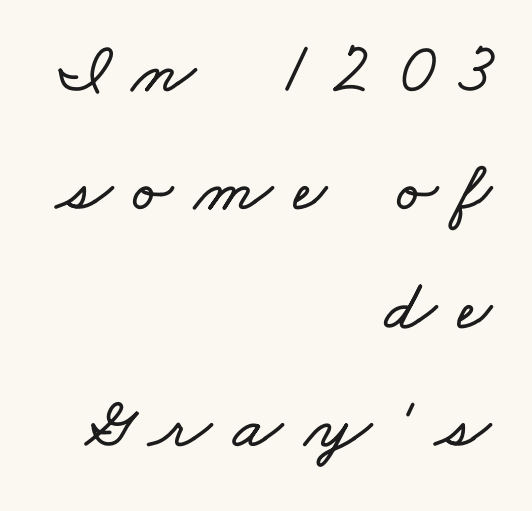
Q: Is the text underlined? A: No.
Q: How is the paragraph aligned? A: Right-aligned.
Q: Is the spacing between letters normal or unusually wide? A: Unusually wide.
Q: Is the spacing between lines tight, normal or loose? A: Normal.
Q: Width (condensed, normal, or wide)? A: Wide.
Q: Stroke contrast? A: Low.
Q: x-height? A: Small.
Q: Monospaced? A: No.
